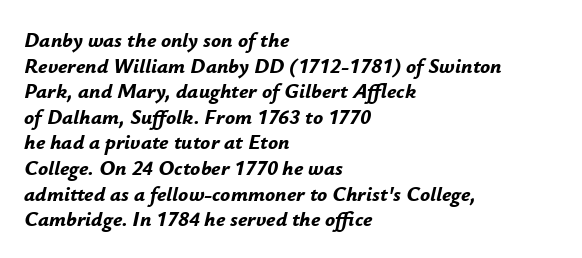
These lines keep a tight, regular rhythm from letter to letter. Just letters on the line, the space beneath them empty. Stroke thickness is high; the sample reads as a true bold. Looking at the ascenders, they clearly lean. Short and long lines alike share a common starting point at left.
